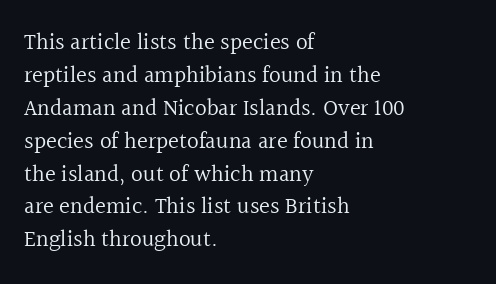
The image shows 23 px text type, upright; set left-aligned, normal line spacing (1.43x), normal letter spacing, not underlined.
